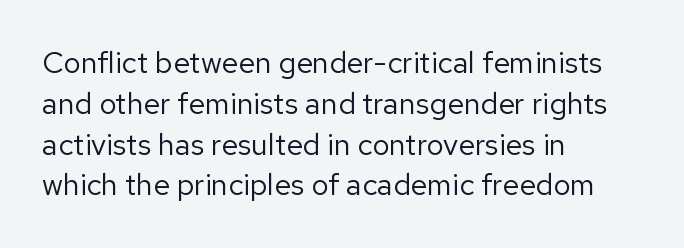
The image shows 30 px regular-weight sans-serif type, upright; set left-aligned, normal line spacing (1.36x), normal letter spacing, not underlined; low stroke contrast and a medium x-height.
